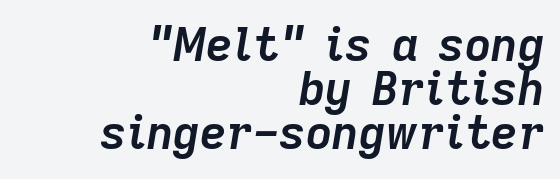
Set as a true bold cut, around the 700 mark. Honestly, the letter spacing is just normal — you wouldn't notice it. Students, observe: this is what under-led, compact text looks like. These lines are set flush right with a ragged left edge.
